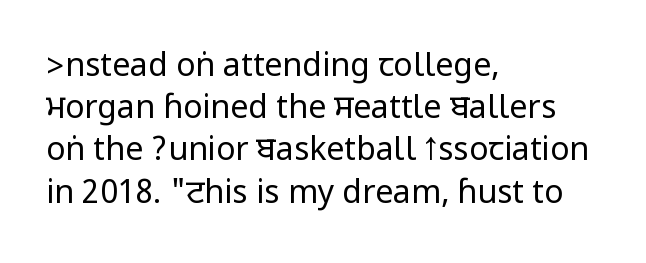
{"serif": "no", "italic": "no", "bold": "no", "weight": "regular", "width": "condensed", "stroke_contrast": "low", "underline": "no", "align": "left", "line_spacing": "normal", "line_spacing_ratio": 1.32, "letter_spacing": "normal", "letter_spacing_em": 0.0, "glyph_px": 32}
